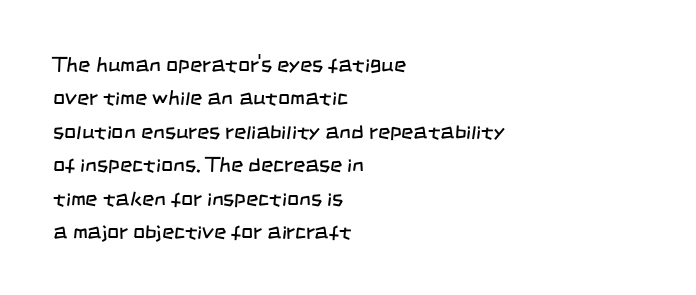
The image shows 21 px text type; set left-aligned, normal line spacing (1.59x), normal letter spacing, not underlined.
